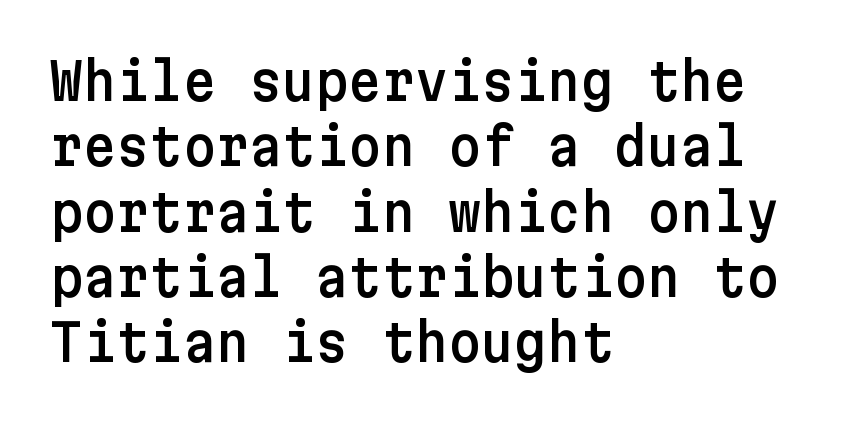
Q: Is the text italic (slanted)? A: No, it is upright.
Q: Is the typeface a serif or a sans-serif typeface? A: Sans-serif.
Q: Is the text underlined? A: No.
Q: How is the paragraph aligned? A: Left-aligned.
Q: Is the spacing between letters normal or unusually wide? A: Normal.
Q: Is the spacing between lines tight, normal or loose? A: Normal.
Q: Width (condensed, normal, or wide)? A: Normal.
Q: Stroke contrast? A: Low.
Q: x-height? A: Medium.
